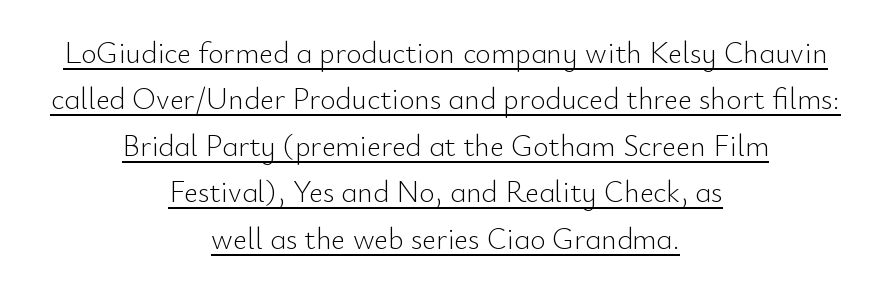
Q: Is the text bold? A: No.
Q: Is the text italic (slanted)? A: No, it is upright.
Q: Is the typeface a serif or a sans-serif typeface? A: Sans-serif.
Q: Is the text underlined? A: Yes.
Q: How is the paragraph aligned? A: Centered.
Q: Is the spacing between letters normal or unusually wide? A: Normal.
Q: Is the spacing between lines tight, normal or loose? A: Normal.
Q: Width (condensed, normal, or wide)? A: Normal.
Q: Stroke contrast? A: Low.
Q: x-height? A: Small.
Q: Monospaced? A: No.
